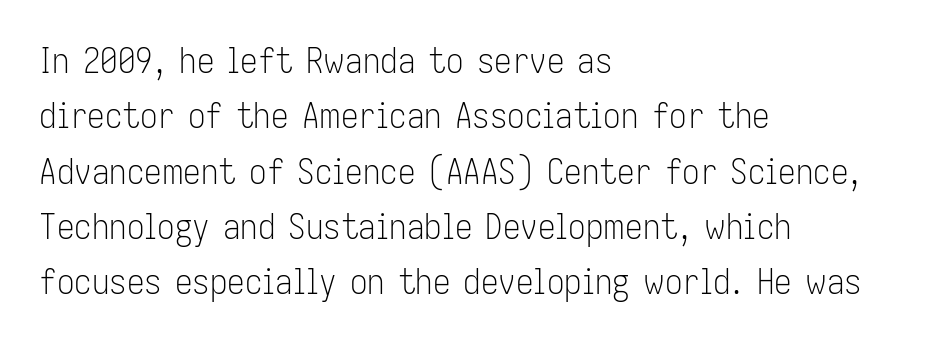
{"serif": "no", "italic": "no", "bold": "no", "weight": "light", "width": "condensed", "stroke_contrast": "low", "x_height": "medium", "monospaced": "no", "underline": "no", "align": "left", "line_spacing": "normal", "line_spacing_ratio": 1.58, "letter_spacing": "normal", "letter_spacing_em": 0.0, "glyph_px": 35}
